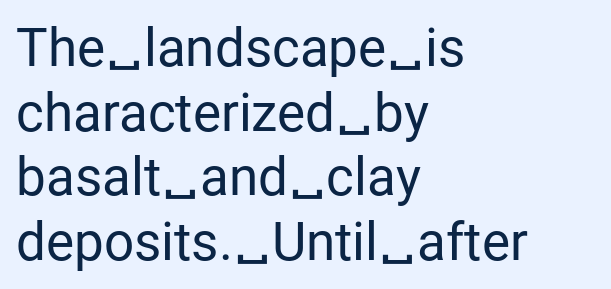
Ordinary non-slanted type is in use. The text was rendered using a sans face with plain stroke endings. The words here are not underlined. Caption: standard tracking, unaltered.
